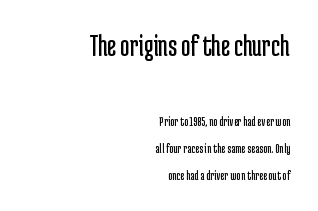
The image shows 32 px regular-weight, condensed sans-serif type, upright; set right-aligned, loose line spacing (1.9x), normal letter spacing, not underlined; the first (top) block is 2.29x larger; low stroke contrast and a medium x-height.
